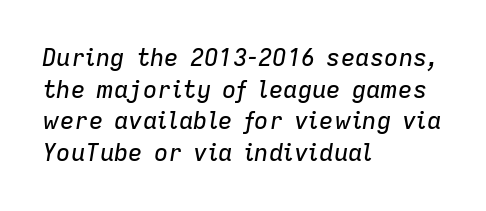
{"italic": "yes", "lean": "right", "slant_degrees": 9, "underline": "no", "align": "left", "line_spacing": "normal", "line_spacing_ratio": 1.32, "letter_spacing": "normal", "letter_spacing_em": 0.0, "glyph_px": 24}
